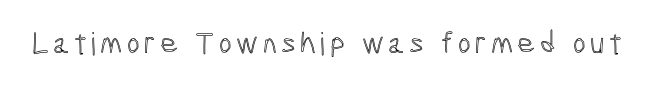
The letters stand upright; this is a roman face. This sample has the flowing, uneven cadence of proportional lettering. The strip under each line holds only bare page.
